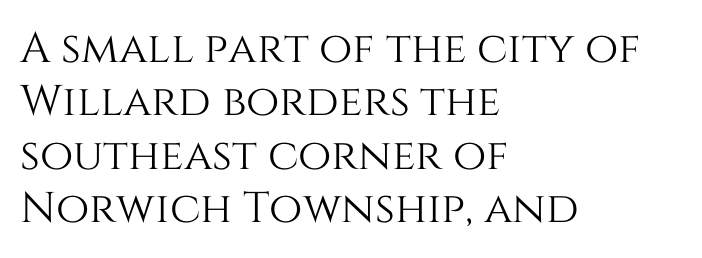
{"italic": "no", "width": "normal", "stroke_contrast": "medium", "x_height": "large", "monospaced": "no", "underline": "no", "align": "left", "line_spacing_ratio": 1.24, "letter_spacing": "normal", "letter_spacing_em": 0.0, "glyph_px": 43}
